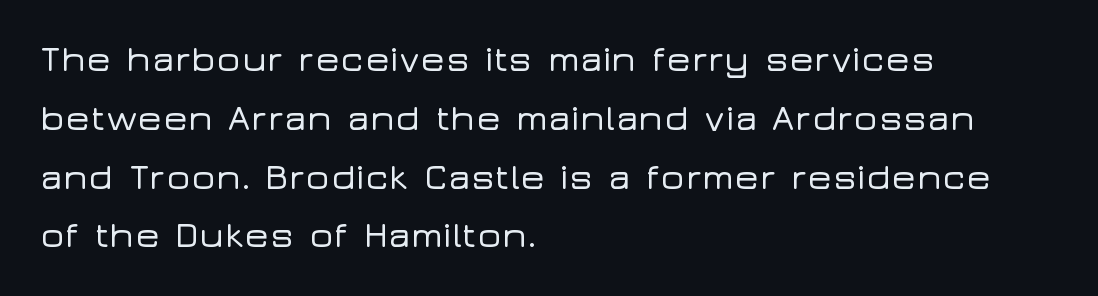
{"serif": "no", "italic": "no", "width": "wide", "stroke_contrast": "low", "x_height": "medium", "monospaced": "no", "underline": "no", "align": "left", "line_spacing": "normal", "line_spacing_ratio": 1.59, "letter_spacing": "normal", "letter_spacing_em": 0.0, "glyph_px": 37}
